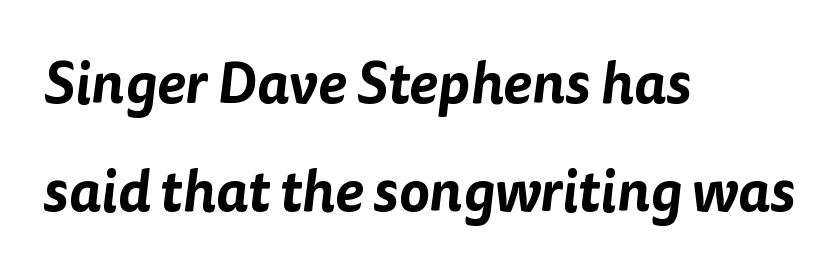
Q: Is the typeface a serif or a sans-serif typeface? A: Sans-serif.
Q: Is the text underlined? A: No.
Q: How is the paragraph aligned? A: Left-aligned.
Q: Is the spacing between letters normal or unusually wide? A: Normal.
Q: Width (condensed, normal, or wide)? A: Normal.
Q: Stroke contrast? A: Low.
Q: x-height? A: Medium.
Q: Monospaced? A: No.
